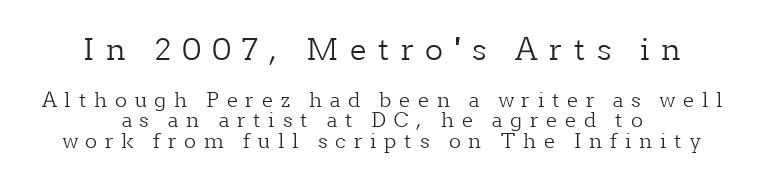
{"serif": "yes", "italic": "no", "bold": "no", "weight": "light", "width": "normal", "stroke_contrast": "low", "x_height": "medium", "monospaced": "no", "underline": "no", "align": "center", "line_spacing": "tight", "line_spacing_ratio": 1.03, "letter_spacing": "wide", "letter_spacing_em": 0.39, "larger_block": "first", "size_ratio": 1.5, "glyph_px": 30}
